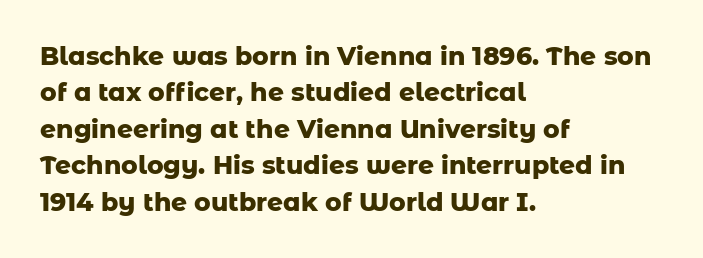
Q: Is the text bold? A: Yes.
Q: Is the text italic (slanted)? A: No, it is upright.
Q: Is the text underlined? A: No.
Q: How is the paragraph aligned? A: Left-aligned.
Q: Is the spacing between letters normal or unusually wide? A: Normal.
Q: Is the spacing between lines tight, normal or loose? A: Normal.
